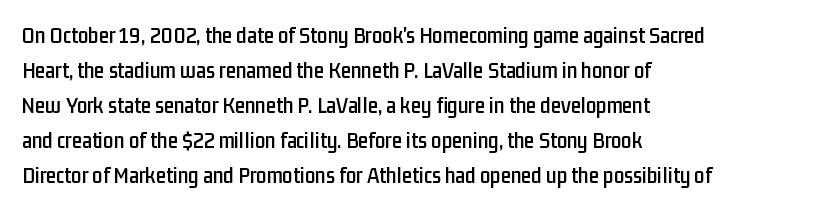
The image shows 23 px text type, upright; set left-aligned, normal line spacing (1.52x), normal letter spacing, not underlined.
